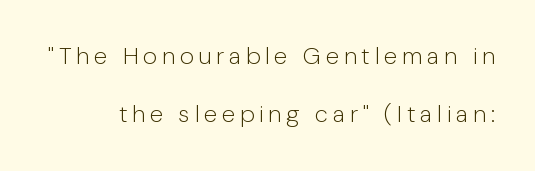
This rendering features lettering with no underline. Ordinary non-slanted type is in use. In terms of leading, this rendering errs on the spacious side. The font is comparable to plain body text, perhaps lighter. Substantial extra tracking has been applied to these lines.
